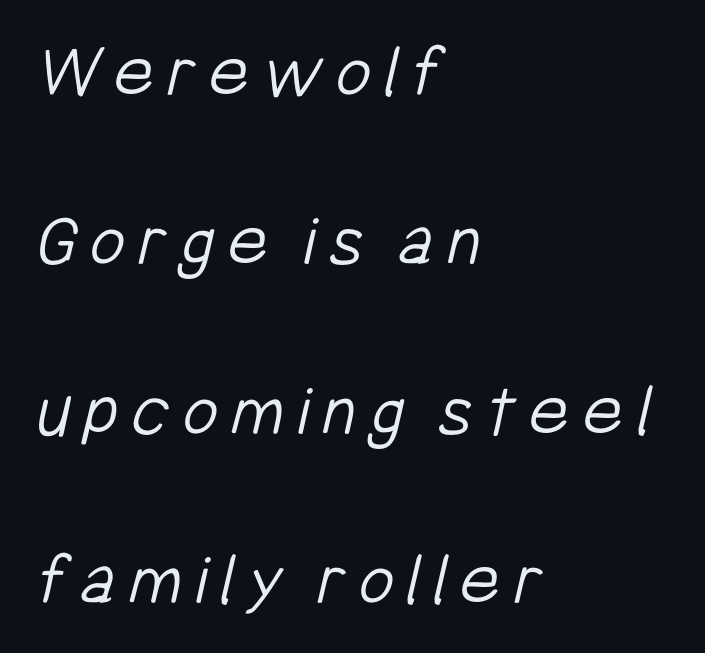
{"serif": "no", "bold": "no", "weight": "light", "width": "condensed", "stroke_contrast": "low", "x_height": "medium", "monospaced": "no", "underline": "no", "align": "left", "line_spacing": "loose", "line_spacing_ratio": 2.2, "glyph_px": 77}
